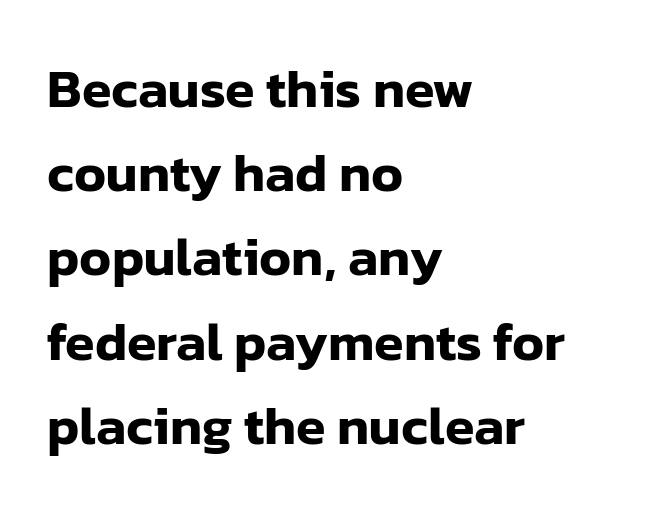
The image shows 54 px sans-serif type, upright; set left-aligned, normal line spacing (1.56x), normal letter spacing, not underlined; low stroke contrast and a medium x-height.
